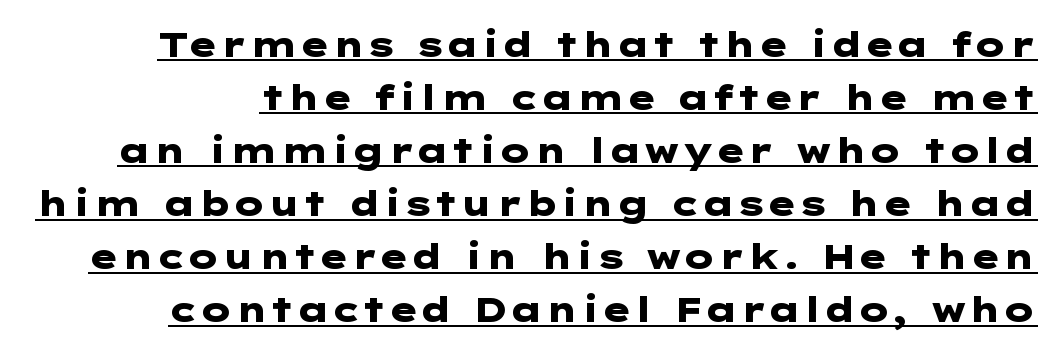
This sample uses an upright cut, with every glyph sitting square on the baseline. Descenders here cross a horizontal rule under the line. How are the letters spaced? Ordinarily, with no added tracking. Emphasis by weight is at full strength: bold.
